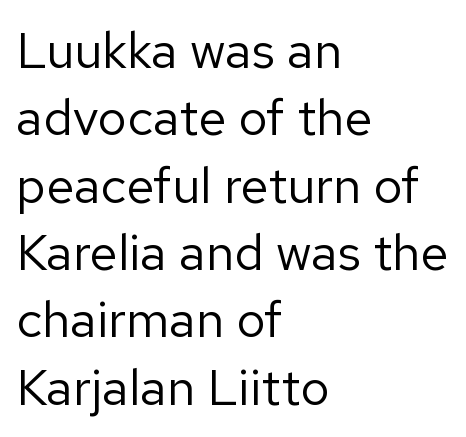
The image shows 51 px regular-weight sans-serif type, upright; set left-aligned, normal line spacing (1.32x), normal letter spacing, not underlined; low stroke contrast and a medium x-height.
